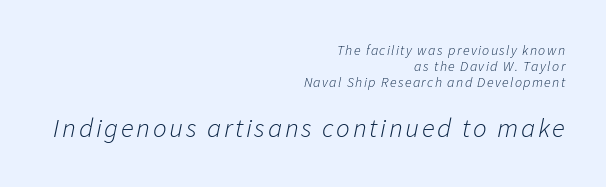
Q: Is the text bold? A: No.
Q: Is the text italic (slanted)? A: Yes, it leans right by about 11 degrees.
Q: Is the text underlined? A: No.
Q: How is the paragraph aligned? A: Right-aligned.
Q: Is the spacing between lines tight, normal or loose? A: Tight.
Q: Which block of text is set in a larger size, the first (top) or the second (bottom)? A: The second (bottom) one.
